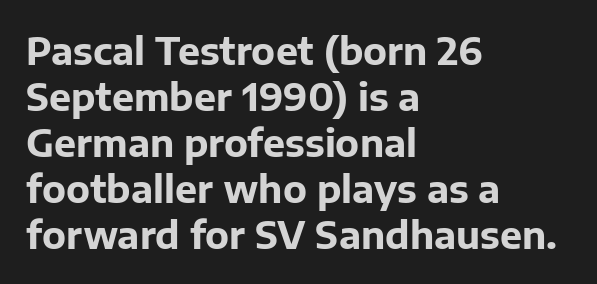
The image shows 37 px bold sans-serif type, upright; set left-aligned, line spacing 1.24x, normal letter spacing, not underlined; low stroke contrast and a medium x-height.
